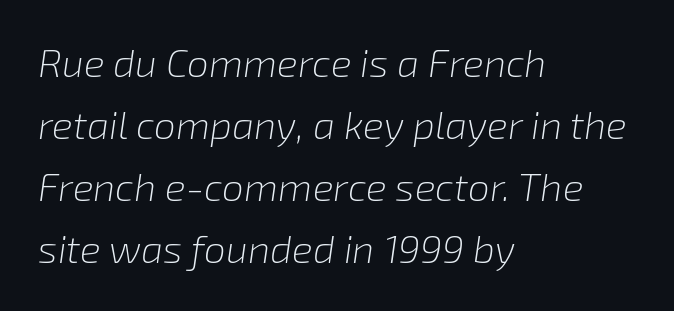
The image shows 39 px light type, italic (leaning right); set left-aligned, normal line spacing (1.59x), normal letter spacing, not underlined; low stroke contrast and a medium x-height.
